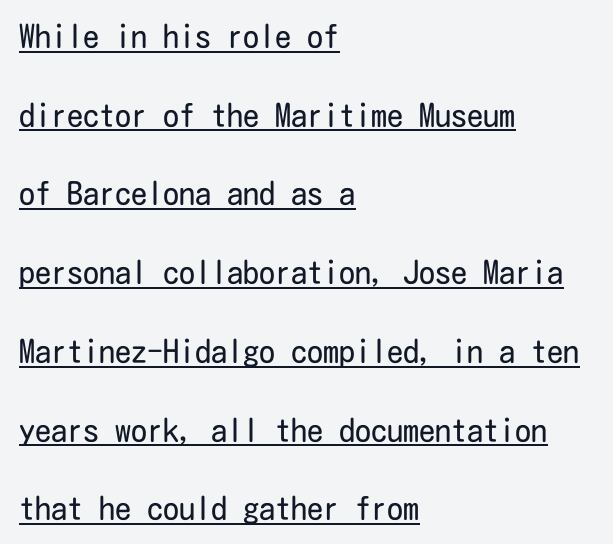
The image shows 32 px regular-weight, condensed sans-serif type, upright; set left-aligned, loose line spacing (2.46x), normal letter spacing, underlined; low stroke contrast and a medium x-height.
